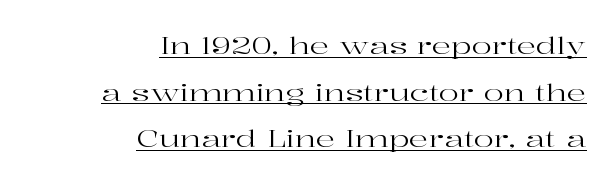
Ink coverage per letter is moderate at most. The rag falls on the left side of this text block. Each word holds together tightly as a unit, with standard inter-letter gaps. Regarding leading, the lines here are spaced well apart.
